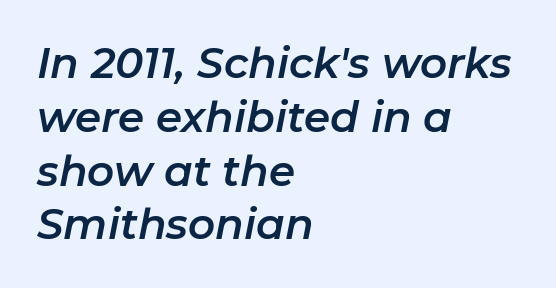
The image shows 42 px text type, italic (leaning right); set left-aligned, normal line spacing (1.28x), normal letter spacing, not underlined; low stroke contrast and a medium x-height.
